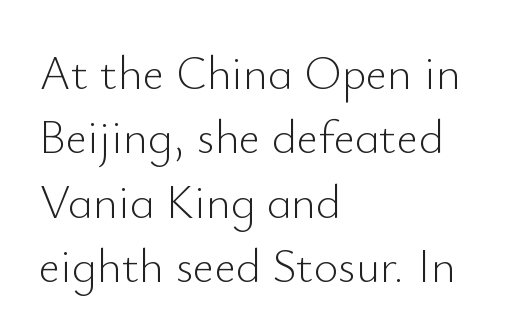
The image shows 47 px light sans-serif type, upright; set left-aligned, normal line spacing (1.37x), normal letter spacing, not underlined; low stroke contrast and a small x-height.
